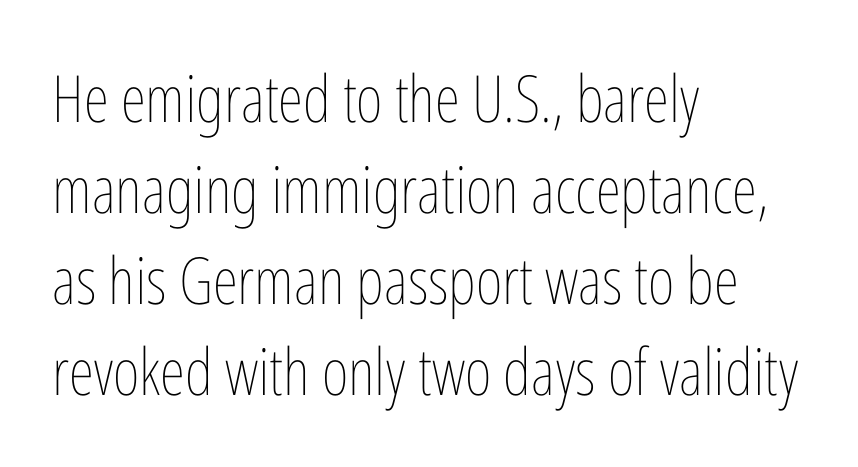
{"italic": "no", "bold": "no", "weight": "thin", "width": "condensed", "stroke_contrast": "low", "x_height": "medium", "monospaced": "no", "underline": "no", "align": "left", "line_spacing": "normal", "line_spacing_ratio": 1.4, "letter_spacing": "normal", "letter_spacing_em": 0.0, "glyph_px": 65}
